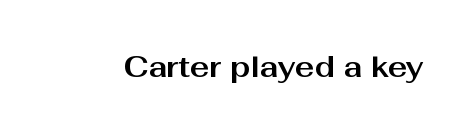
The foot of each line stays bare and open. The typography opts for an upright posture over an oblique one. Serif or sans? Sans — the stroke terminals are bare. Each letter keeps its own natural width here, so spacing adapts to shape.
